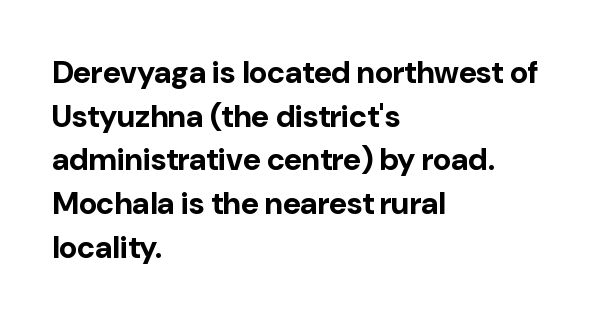
One-word summary of the alignment: left. Bare-footed words on every line. Here the glyphs are tracked normally, forming tight word shapes. A typesetter would call this proportional, since set widths differ per character.
